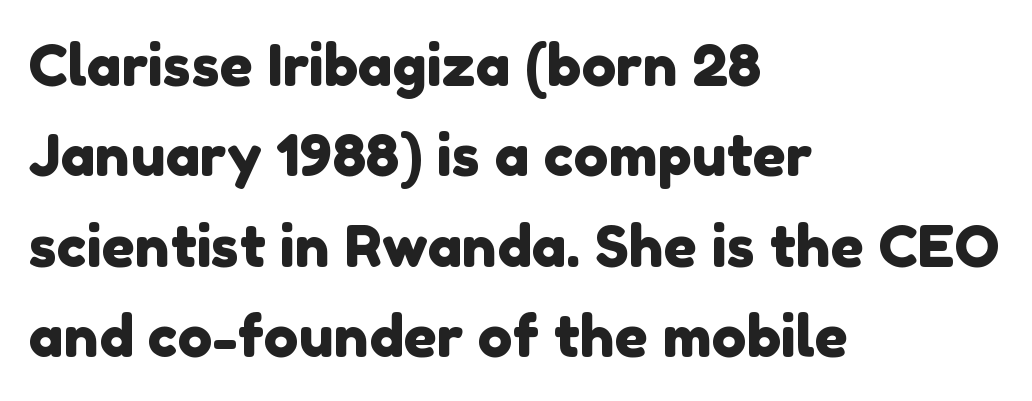
The image shows 58 px sans-serif type; set left-aligned, normal line spacing (1.56x), normal letter spacing, not underlined; low stroke contrast and a medium x-height.
